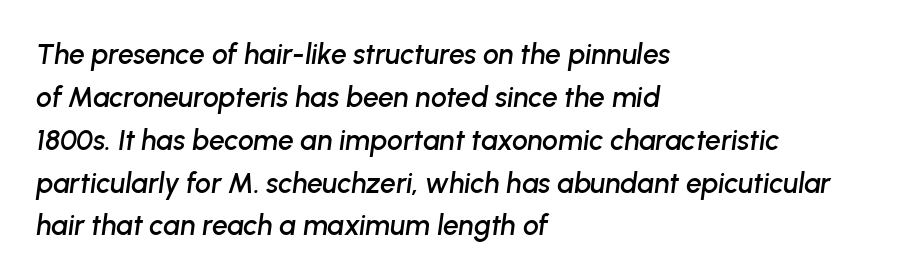
{"italic": "yes", "lean": "right", "slant_degrees": 8, "width": "normal", "stroke_contrast": "low", "x_height": "medium", "monospaced": "no", "underline": "no", "align": "left", "line_spacing": "normal", "line_spacing_ratio": 1.53, "letter_spacing": "normal", "letter_spacing_em": 0.0, "glyph_px": 28}
